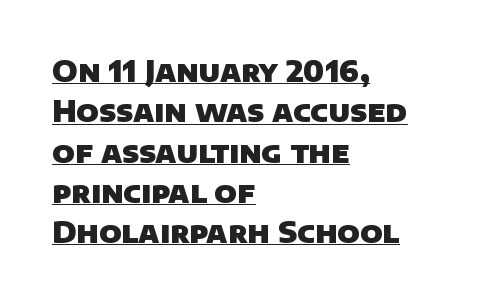
Looks like someone drew a line under every word here. Note the varied advance widths — an 'i' is clearly narrower than an 'm'. Caption: multi-line text, flush left, ragged right. Typographic density is high because the face is bold. The line texture is even and compact thanks to regular tracking. This block has exactly the height ordinary leading produces.
